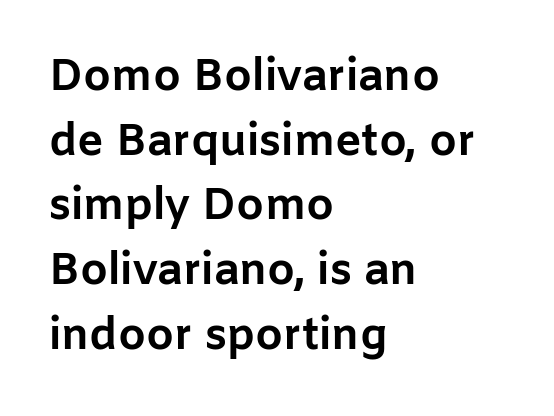
Spacing verdict: proportional, widths tailored to each character. Baseline-to-baseline distance is the conventional proportion of letter height. Is this a sans? Yes — the strokes have no serifs. A clean baseline with only descenders dipping below it. Layout note: lines flush left. The characters look thick and weighty, a clear bold.
